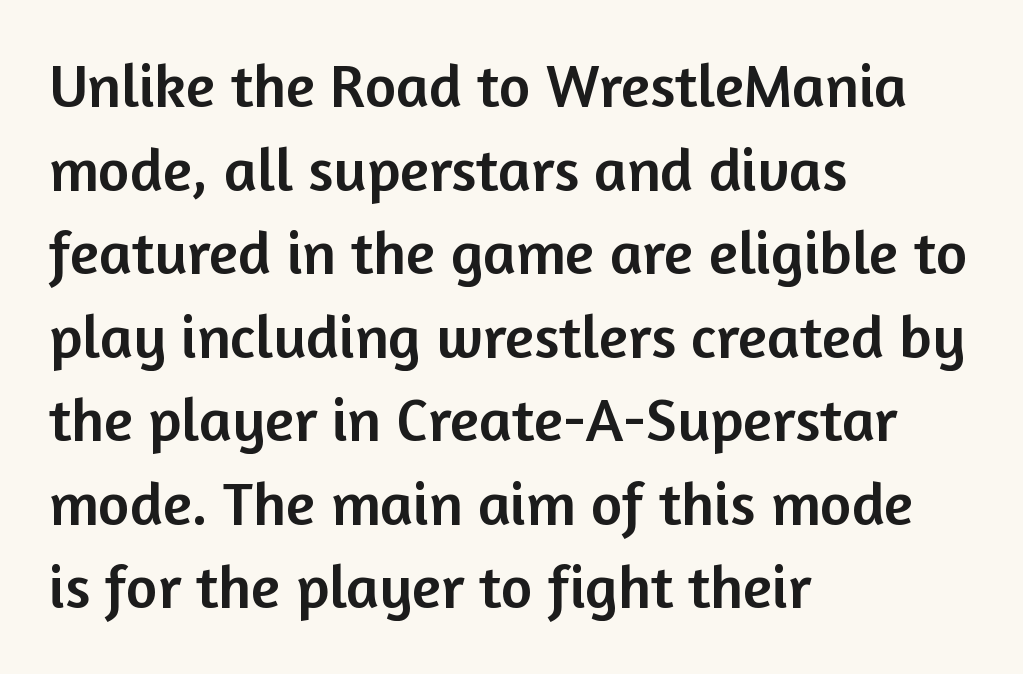
Q: Is the text italic (slanted)? A: No, it is upright.
Q: Is the typeface a serif or a sans-serif typeface? A: Sans-serif.
Q: Is the text underlined? A: No.
Q: How is the paragraph aligned? A: Left-aligned.
Q: Is the spacing between letters normal or unusually wide? A: Normal.
Q: Is the spacing between lines tight, normal or loose? A: Normal.
Q: Width (condensed, normal, or wide)? A: Normal.
Q: Stroke contrast? A: Low.
Q: x-height? A: Medium.
Q: Monospaced? A: No.
